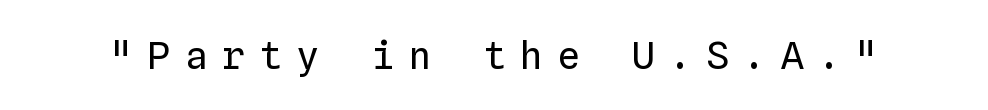
Ordinary non-slanted type is in use. The letterforms sit at book weight or below. You could count columns in this text — the font is strictly monospaced. Underline: absent.
